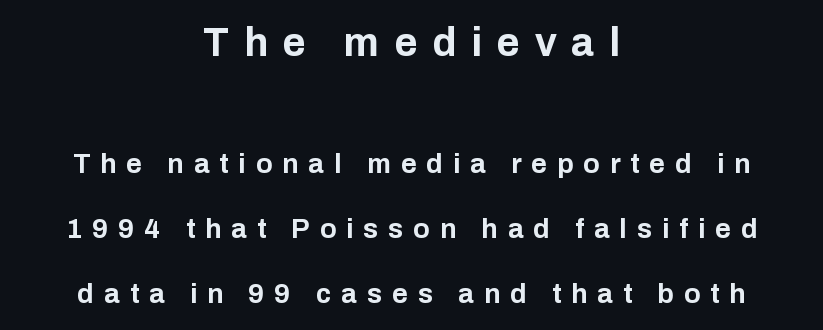
Q: Is the text bold? A: Yes.
Q: Is the text italic (slanted)? A: No, it is upright.
Q: Is the typeface a serif or a sans-serif typeface? A: Sans-serif.
Q: Is the text underlined? A: No.
Q: How is the paragraph aligned? A: Centered.
Q: Is the spacing between letters normal or unusually wide? A: Unusually wide.
Q: Is the spacing between lines tight, normal or loose? A: Loose.
Q: Which block of text is set in a larger size, the first (top) or the second (bottom)? A: The first (top) one.
Q: Width (condensed, normal, or wide)? A: Normal.
Q: Stroke contrast? A: Low.
Q: x-height? A: Medium.
Q: Monospaced? A: No.
